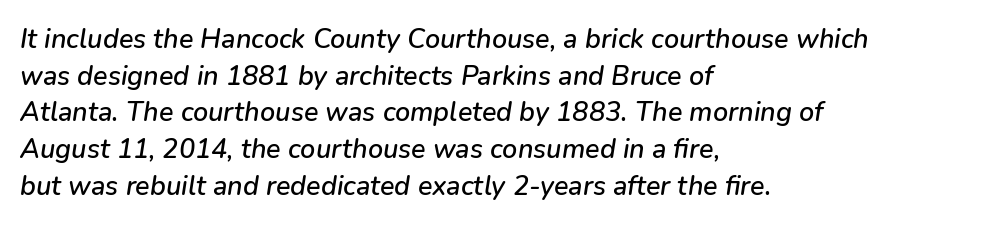
The space directly below the letters is spotless. The space between consecutive lines is moderate. Yep, that's italic — everything's leaning. These lines are set flush left with a ragged right edge. The gaps between neighbouring characters are ordinary and unremarkable.
